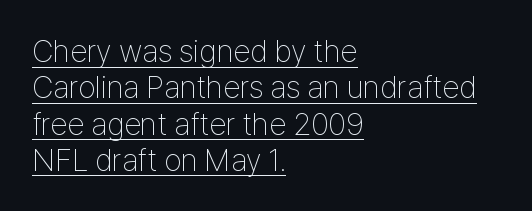
Q: Is the text bold? A: No.
Q: Is the text italic (slanted)? A: No, it is upright.
Q: Is the typeface a serif or a sans-serif typeface? A: Sans-serif.
Q: Is the text underlined? A: Yes.
Q: How is the paragraph aligned? A: Left-aligned.
Q: Is the spacing between letters normal or unusually wide? A: Normal.
Q: Width (condensed, normal, or wide)? A: Condensed.
Q: Stroke contrast? A: Low.
Q: x-height? A: Medium.
Q: Monospaced? A: No.
